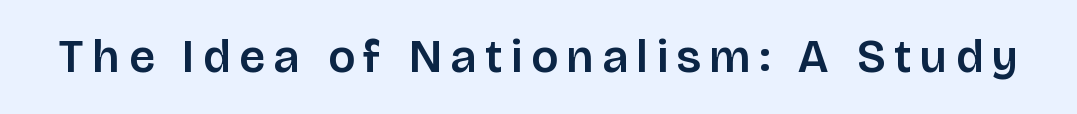
{"serif": "no", "italic": "no", "width": "normal", "stroke_contrast": "low", "x_height": "large", "monospaced": "no", "underline": "no", "letter_spacing": "wide", "letter_spacing_em": 0.2, "glyph_px": 46}
